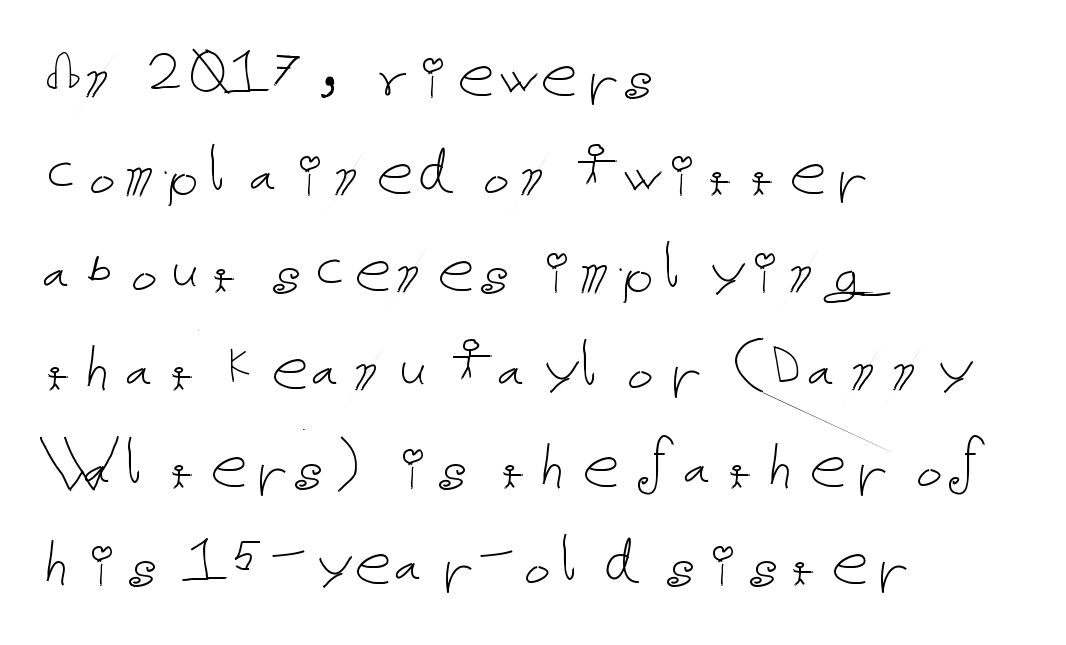
The face looks like a standard text weight, possibly lighter. This sample uses an upright cut, with every glyph sitting square on the baseline. Which margin do the lines hug? The left one — the right edge is uneven. Look at the tracking — it's just the regular setting, nothing added.
